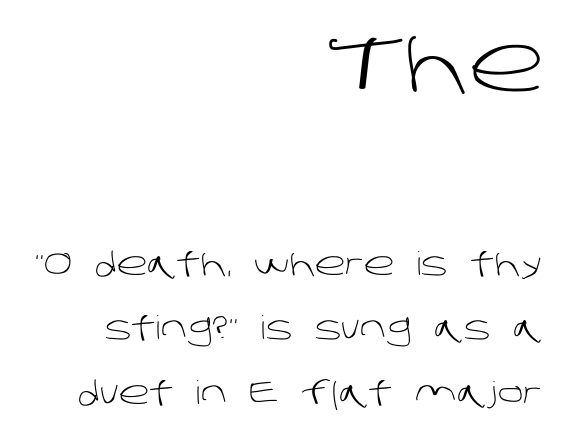
The space beneath each line is pristine and unruled. Which of the two is more prominent by size? The first, at the top. Short and long lines alike share a common ending point at right. Is there much room between lines? Yes — plenty of vertical air separates them. Check where the strokes stop: nothing finishes them off — pure sans. Looks like regular typesetting: each glyph gets only the width it needs.
